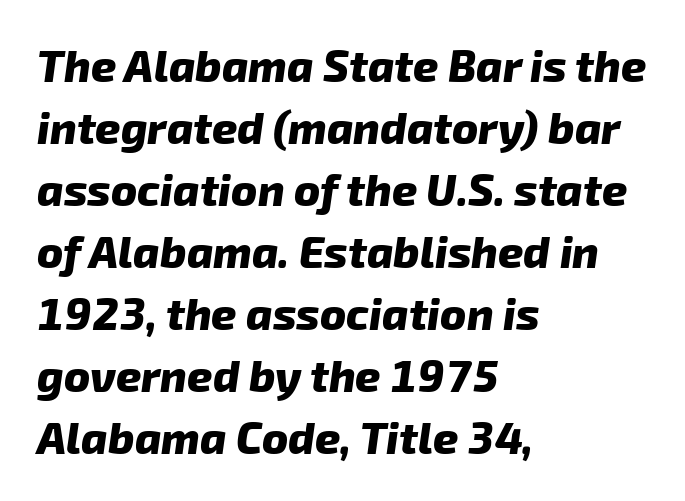
Q: Is the text bold? A: Yes.
Q: Is the typeface a serif or a sans-serif typeface? A: Sans-serif.
Q: Is the text underlined? A: No.
Q: How is the paragraph aligned? A: Left-aligned.
Q: Is the spacing between letters normal or unusually wide? A: Normal.
Q: Is the spacing between lines tight, normal or loose? A: Normal.
Q: Width (condensed, normal, or wide)? A: Normal.
Q: Stroke contrast? A: Low.
Q: x-height? A: Medium.
Q: Monospaced? A: No.
